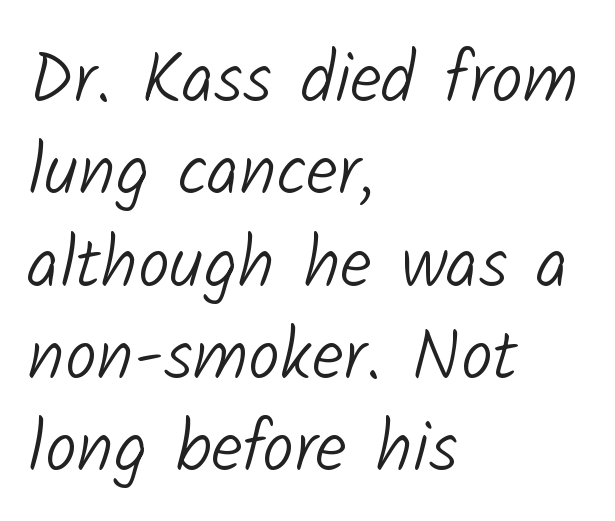
The image shows 71 px light sans-serif type; set left-aligned, normal line spacing (1.3x), normal letter spacing, not underlined; low stroke contrast and a medium x-height.
